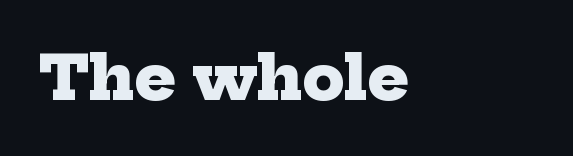
The image shows 61 px heavy serif type; set left-aligned, normal letter spacing, not underlined; low stroke contrast and a medium x-height.
